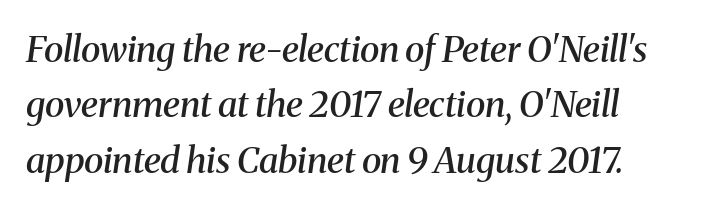
{"serif": "yes", "italic": "yes", "lean": "right", "slant_degrees": 8, "bold": "semi", "weight": "semibold", "width": "normal", "stroke_contrast": "medium", "x_height": "medium", "monospaced": "no", "underline": "no", "align": "left", "line_spacing": "normal", "line_spacing_ratio": 1.54, "letter_spacing": "normal", "letter_spacing_em": 0.0, "glyph_px": 36}
